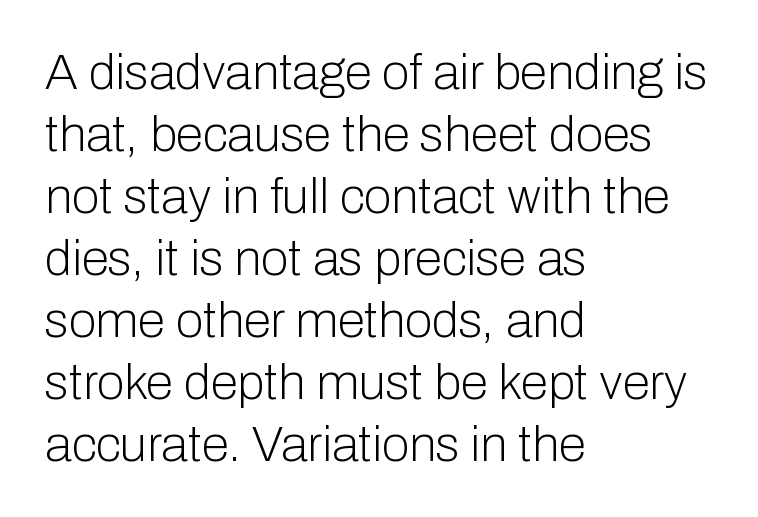
Q: Is the text bold? A: No.
Q: Is the text italic (slanted)? A: No, it is upright.
Q: Is the typeface a serif or a sans-serif typeface? A: Sans-serif.
Q: Is the text underlined? A: No.
Q: How is the paragraph aligned? A: Left-aligned.
Q: Is the spacing between letters normal or unusually wide? A: Normal.
Q: Width (condensed, normal, or wide)? A: Normal.
Q: Stroke contrast? A: Low.
Q: x-height? A: Medium.
Q: Monospaced? A: No.
